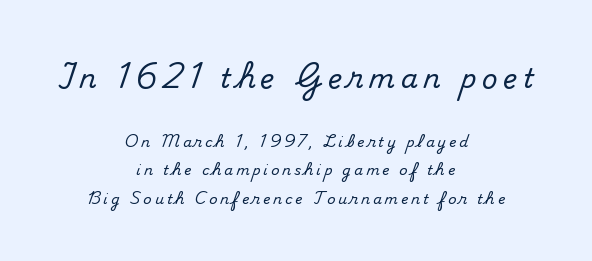
{"underline": "no", "align": "center", "line_spacing": "loose", "line_spacing_ratio": 2.04, "letter_spacing": "wide", "letter_spacing_em": 0.21, "larger_block": "first", "size_ratio": 1.93, "glyph_px": 27}
